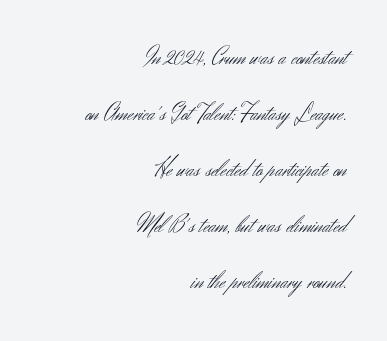
The image shows 24 px text type; set right-aligned, loose line spacing (2.33x), normal letter spacing, not underlined.
